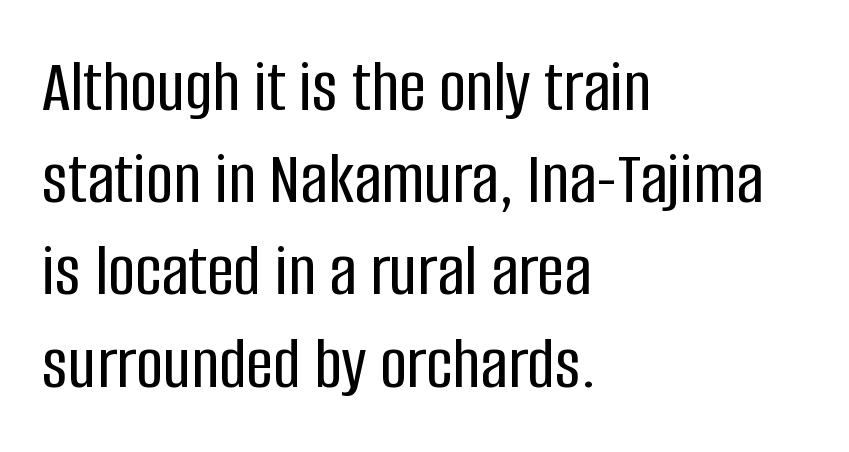
{"serif": "no", "italic": "no", "width": "condensed", "stroke_contrast": "low", "x_height": "large", "monospaced": "no", "underline": "no", "align": "left", "line_spacing_ratio": 1.23, "letter_spacing": "normal", "letter_spacing_em": 0.0, "glyph_px": 75}
